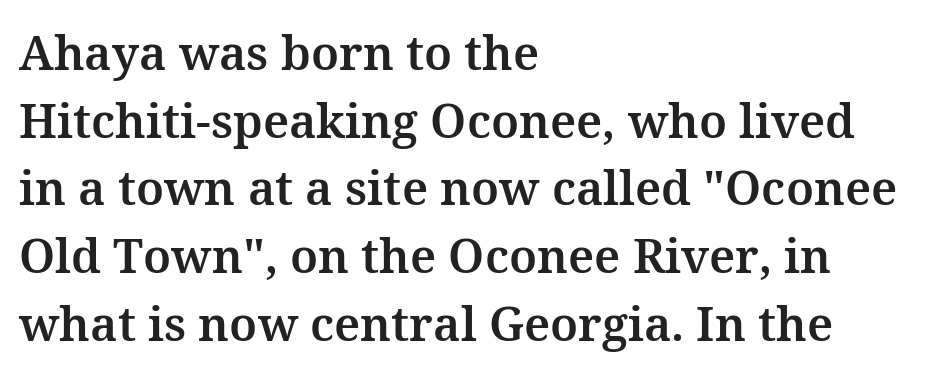
The lettering stays uniformly vertical, giving the passage a roman look. Every row of glyphs begins at an identical x-position on the left. Is this a fixed-width face? No — the glyphs have proportional, varying widths. Does extra space separate the letters? No, they use regular spacing. Descenders are the only things crossing below the line.
